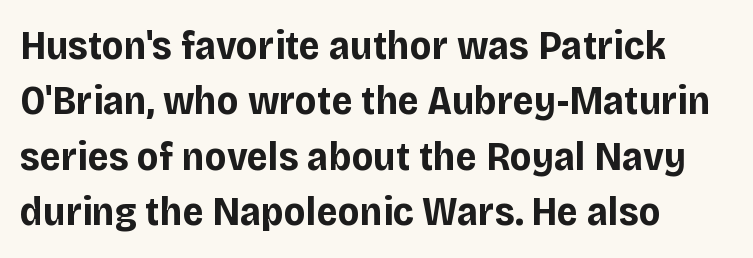
The image shows 41 px bold sans-serif type, upright; set left-aligned, normal line spacing (1.35x), normal letter spacing, not underlined; low stroke contrast and a large x-height.
